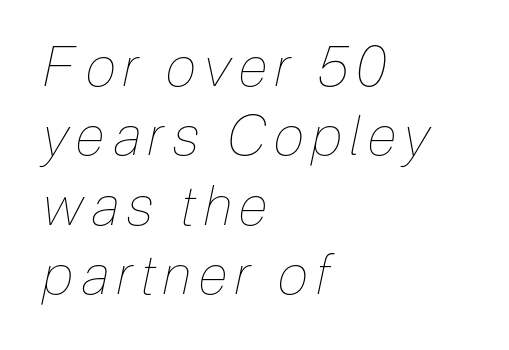
Q: Is the text bold? A: No.
Q: Is the text italic (slanted)? A: Yes, it leans right by about 12 degrees.
Q: Is the text underlined? A: No.
Q: How is the paragraph aligned? A: Left-aligned.
Q: Is the spacing between lines tight, normal or loose? A: Normal.
Q: Width (condensed, normal, or wide)? A: Condensed.
Q: Stroke contrast? A: Low.
Q: x-height? A: Medium.
Q: Monospaced? A: No.
